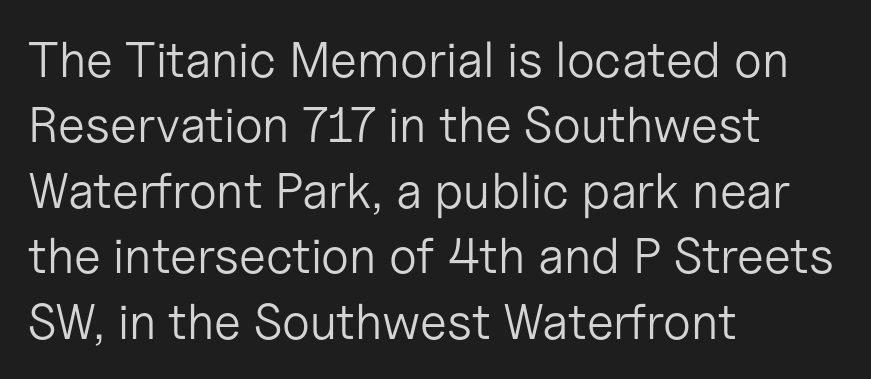
{"serif": "no", "italic": "no", "bold": "no", "weight": "light", "width": "normal", "stroke_contrast": "low", "x_height": "medium", "monospaced": "no", "underline": "no", "align": "left", "line_spacing": "normal", "line_spacing_ratio": 1.31, "letter_spacing": "normal", "letter_spacing_em": 0.0, "glyph_px": 50}
